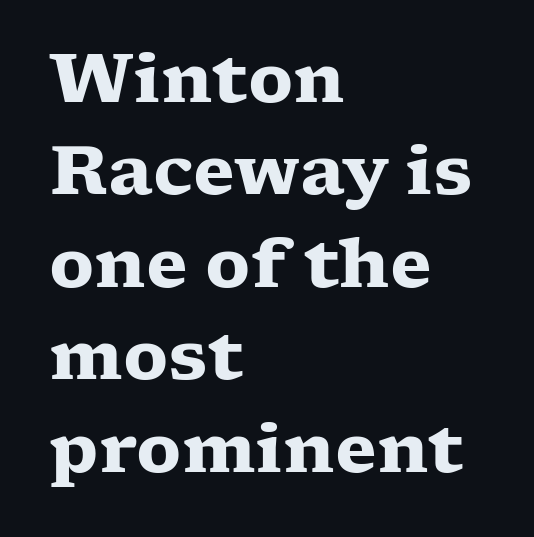
{"serif": "yes", "italic": "no", "bold": "yes", "weight": "heavy", "width": "wide", "stroke_contrast": "low", "x_height": "medium", "monospaced": "no", "underline": "no", "align": "left", "line_spacing": "normal", "line_spacing_ratio": 1.36, "letter_spacing": "normal", "letter_spacing_em": 0.0, "glyph_px": 68}
